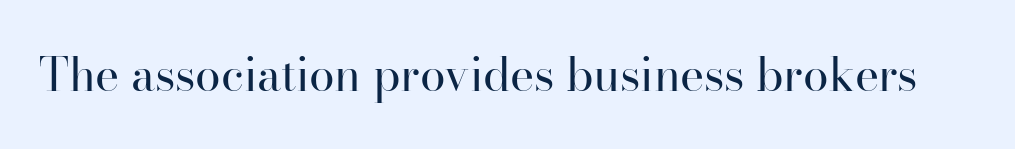
Q: Is the text bold? A: No.
Q: Is the text italic (slanted)? A: No, it is upright.
Q: Is the typeface a serif or a sans-serif typeface? A: Serif.
Q: Is the text underlined? A: No.
Q: Is the spacing between letters normal or unusually wide? A: Normal.
Q: Width (condensed, normal, or wide)? A: Normal.
Q: Stroke contrast? A: High.
Q: x-height? A: Small.
Q: Monospaced? A: No.
